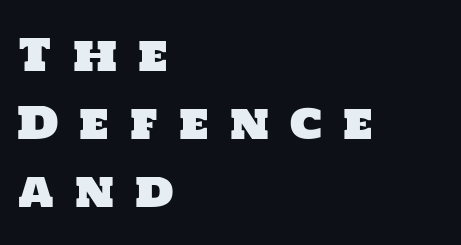
Q: Is the typeface a serif or a sans-serif typeface? A: Sans-serif.
Q: Is the text underlined? A: No.
Q: How is the paragraph aligned? A: Left-aligned.
Q: Is the spacing between letters normal or unusually wide? A: Unusually wide.
Q: Is the spacing between lines tight, normal or loose? A: Normal.
Q: Width (condensed, normal, or wide)? A: Normal.
Q: Stroke contrast? A: Low.
Q: x-height? A: Large.
Q: Monospaced? A: No.
